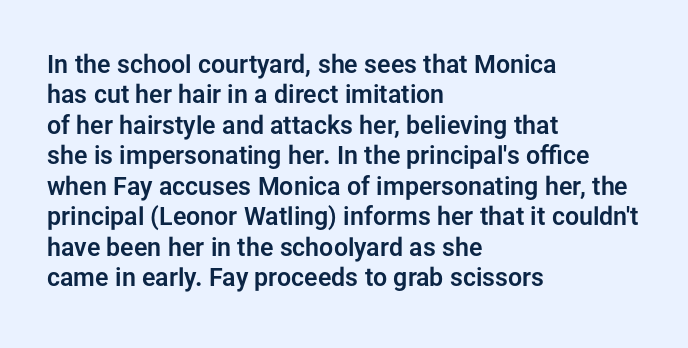
Q: Is the text italic (slanted)? A: No, it is upright.
Q: Is the text underlined? A: No.
Q: How is the paragraph aligned? A: Left-aligned.
Q: Is the spacing between letters normal or unusually wide? A: Normal.
